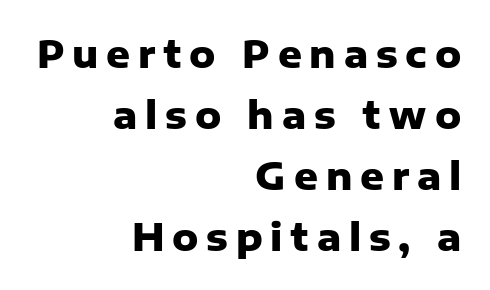
Check the space under the baseline: it is left empty. No feet cap the strokes, marking this as sans-serif type. It's the straight-up-and-down kind of type. The typesetting leans heavy: a genuine bold.
